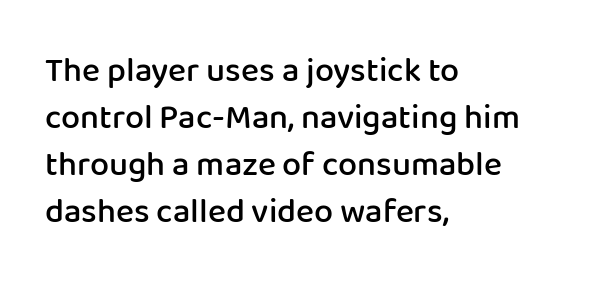
Q: Is the text bold? A: Semi-bold.
Q: Is the text italic (slanted)? A: No, it is upright.
Q: Is the typeface a serif or a sans-serif typeface? A: Sans-serif.
Q: Is the text underlined? A: No.
Q: How is the paragraph aligned? A: Left-aligned.
Q: Is the spacing between letters normal or unusually wide? A: Normal.
Q: Is the spacing between lines tight, normal or loose? A: Normal.
Q: Width (condensed, normal, or wide)? A: Normal.
Q: Stroke contrast? A: Low.
Q: x-height? A: Medium.
Q: Monospaced? A: No.
